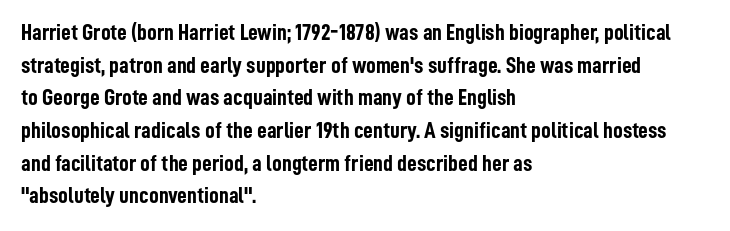
Q: Is the text bold? A: Yes.
Q: Is the text italic (slanted)? A: No, it is upright.
Q: Is the text underlined? A: No.
Q: How is the paragraph aligned? A: Left-aligned.
Q: Is the spacing between letters normal or unusually wide? A: Normal.
Q: Is the spacing between lines tight, normal or loose? A: Normal.
